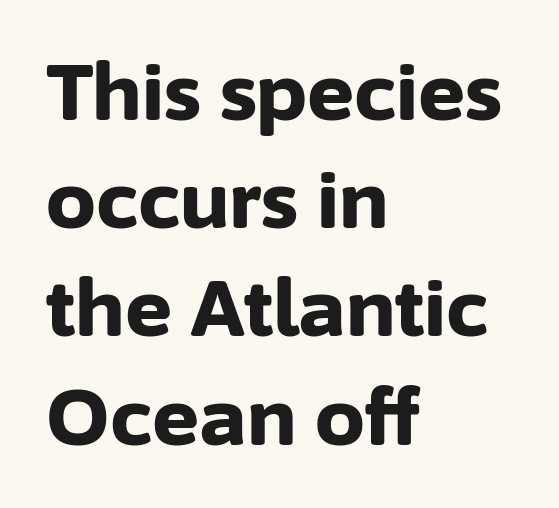
The image shows 79 px bold sans-serif type, upright; set left-aligned, normal line spacing (1.37x), normal letter spacing, not underlined; low stroke contrast and a medium x-height.
